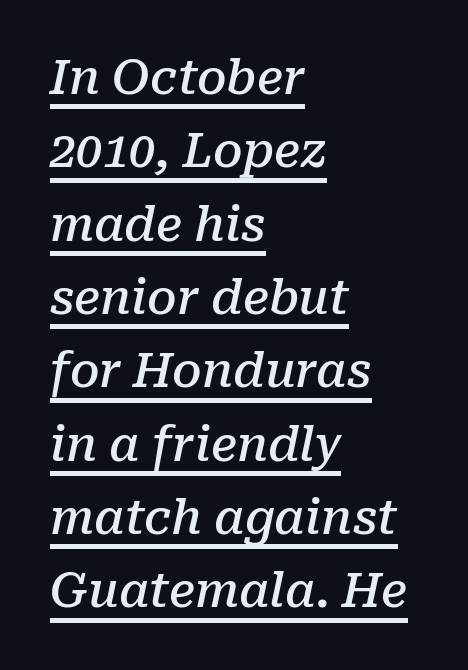
Are there feet on the stems? There are — it's a serif. Slightly chunky letters — semibold, I'd say, not full bold. An italicized treatment has been applied to the whole sample. The lines sit at an ordinary, default distance from one another. This sample uses plain, unmodified letter spacing.
